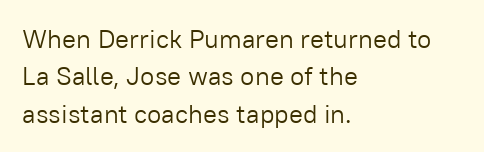
Is the letter spacing exaggerated? No — it looks like the ordinary default. This block has exactly the height ordinary leading produces. This is the regular roman posture of the typeface. Weight: not bold — regular or lighter.
